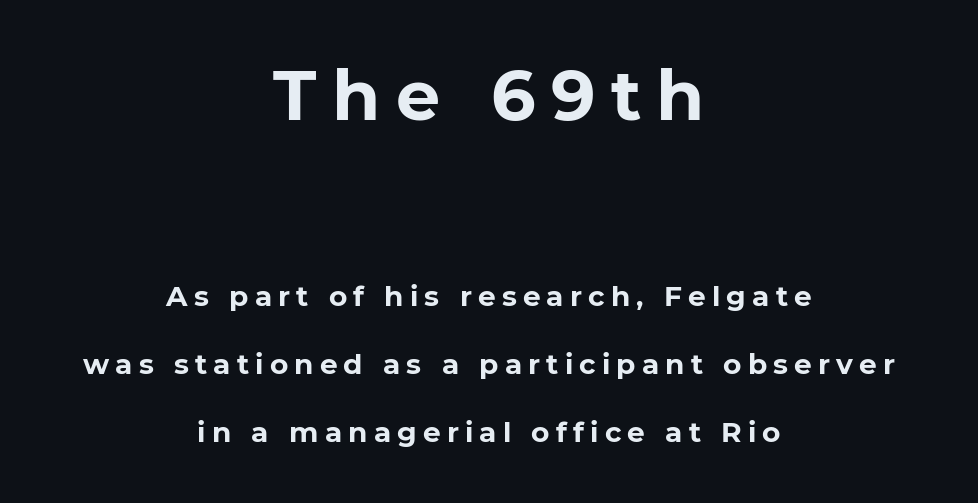
Q: Is the text bold? A: Yes.
Q: Is the typeface a serif or a sans-serif typeface? A: Sans-serif.
Q: Is the text underlined? A: No.
Q: How is the paragraph aligned? A: Centered.
Q: Is the spacing between letters normal or unusually wide? A: Unusually wide.
Q: Is the spacing between lines tight, normal or loose? A: Loose.
Q: Which block of text is set in a larger size, the first (top) or the second (bottom)? A: The first (top) one.
Q: Width (condensed, normal, or wide)? A: Normal.
Q: Stroke contrast? A: Low.
Q: x-height? A: Medium.
Q: Monospaced? A: No.
